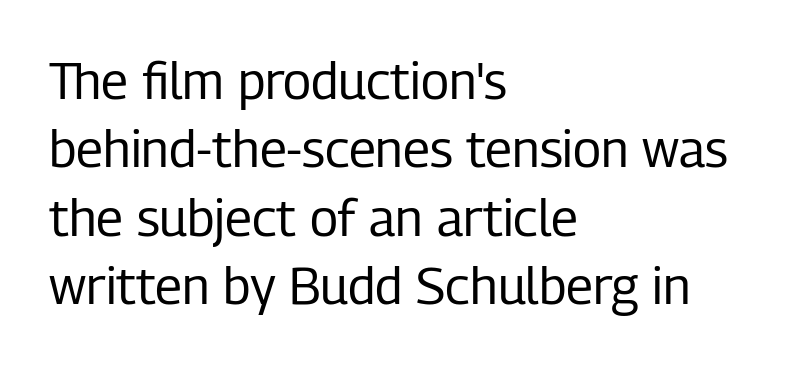
Q: Is the text bold? A: No.
Q: Is the text italic (slanted)? A: No, it is upright.
Q: Is the typeface a serif or a sans-serif typeface? A: Sans-serif.
Q: Is the text underlined? A: No.
Q: How is the paragraph aligned? A: Left-aligned.
Q: Is the spacing between letters normal or unusually wide? A: Normal.
Q: Is the spacing between lines tight, normal or loose? A: Normal.
Q: Width (condensed, normal, or wide)? A: Condensed.
Q: Stroke contrast? A: Low.
Q: x-height? A: Medium.
Q: Monospaced? A: No.
